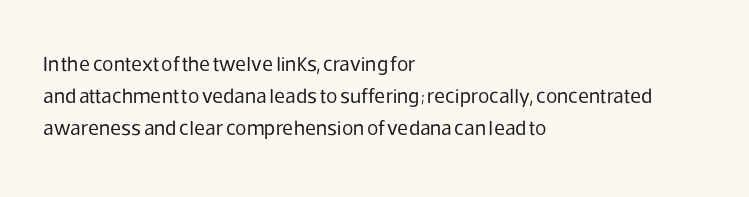
Vertical strokes here are truly vertical. The paragraph has a hard left edge and a soft right edge. The rendering uses a moderate line-height, typical for paragraphs. The cut favours lightness, reaching ordinary text weight at its darkest.
